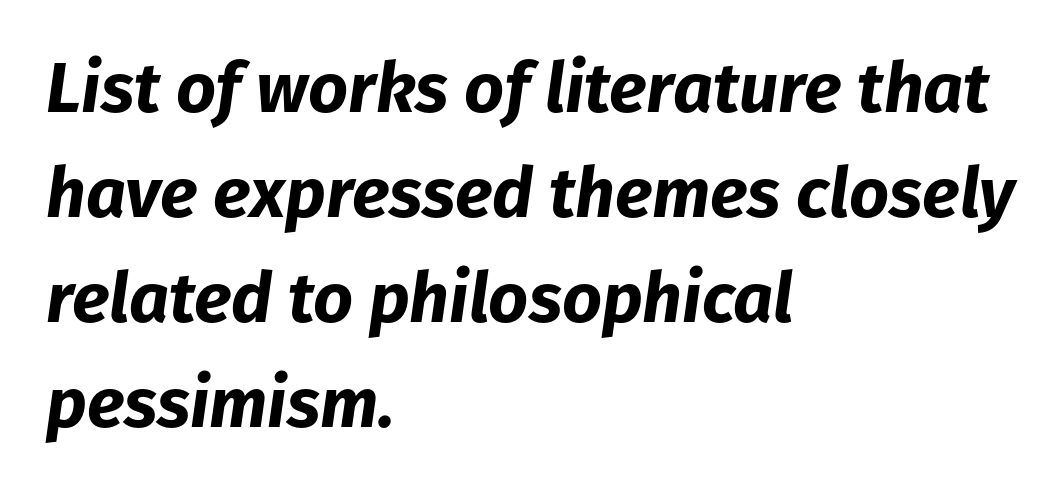
Letters rest on an invisible, unmarked baseline. The whole block is typeset with a tilt. The rendering anchors every line to the left-hand side. Character widths vary here, with narrow letters taking less room than wide ones.
